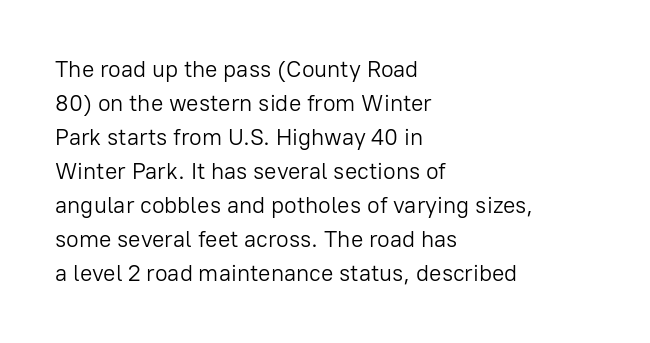
Q: Is the text bold? A: No.
Q: Is the text italic (slanted)? A: No, it is upright.
Q: Is the text underlined? A: No.
Q: How is the paragraph aligned? A: Left-aligned.
Q: Is the spacing between letters normal or unusually wide? A: Normal.
Q: Is the spacing between lines tight, normal or loose? A: Normal.
